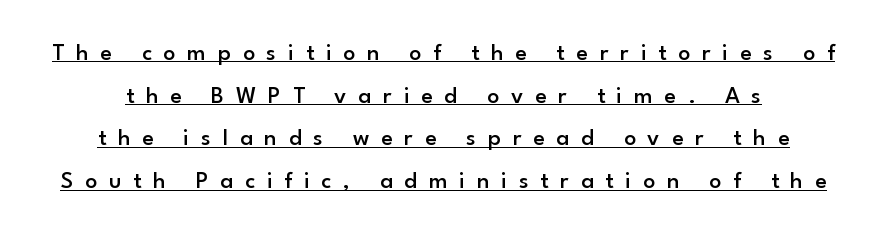
{"italic": "no", "bold": "semi", "underline": "yes", "line_spacing_ratio": 1.78, "letter_spacing": "wide", "letter_spacing_em": 0.49, "glyph_px": 24}
